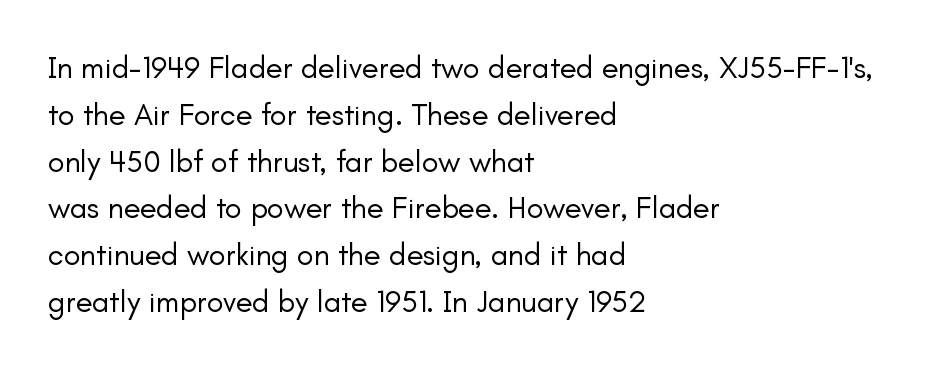
The image shows 31 px regular-weight sans-serif type, upright; set left-aligned, normal line spacing (1.51x), normal letter spacing, not underlined; low stroke contrast and a small x-height.
